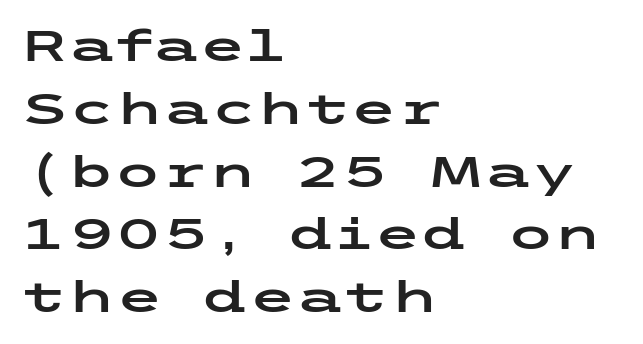
Tall strokes in this sample are plumb rather than angled. The compositor pushed each line to the left boundary. In terms of letterform style, serifs are entirely absent. Compared with typical body copy, the letter spacing here is the same. Descenders are the only things crossing below the line. The vertical gap from one line to the next is medium.
